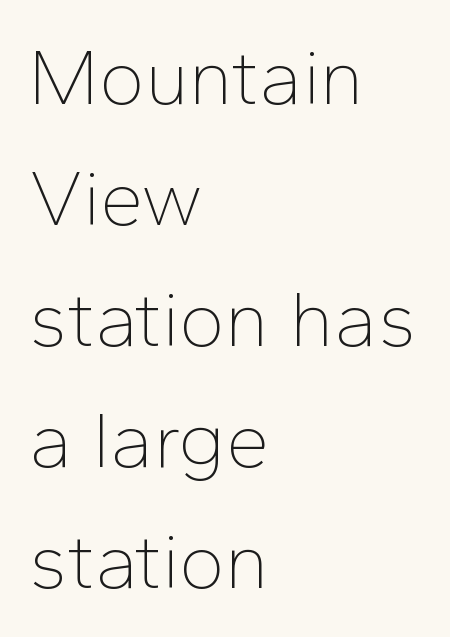
{"serif": "no", "italic": "no", "bold": "no", "weight": "thin", "width": "normal", "stroke_contrast": "low", "x_height": "medium", "monospaced": "no", "underline": "no", "align": "left", "line_spacing": "normal", "line_spacing_ratio": 1.55, "letter_spacing": "normal", "letter_spacing_em": 0.0, "glyph_px": 78}
